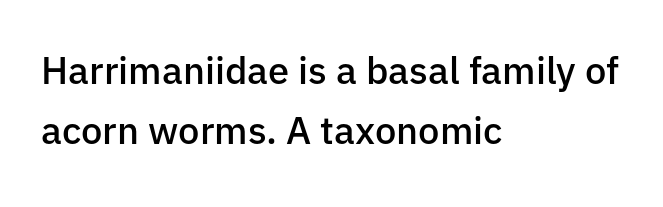
Q: Is the text bold? A: Semi-bold.
Q: Is the text italic (slanted)? A: No, it is upright.
Q: Is the typeface a serif or a sans-serif typeface? A: Sans-serif.
Q: Is the text underlined? A: No.
Q: How is the paragraph aligned? A: Left-aligned.
Q: Is the spacing between letters normal or unusually wide? A: Normal.
Q: Is the spacing between lines tight, normal or loose? A: Normal.
Q: Width (condensed, normal, or wide)? A: Normal.
Q: Stroke contrast? A: Low.
Q: x-height? A: Medium.
Q: Monospaced? A: No.
